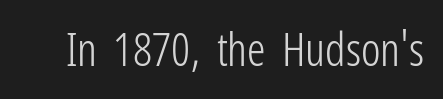
The image shows 46 px light, condensed sans-serif type, upright; set normal letter spacing, not underlined; low stroke contrast and a medium x-height.
